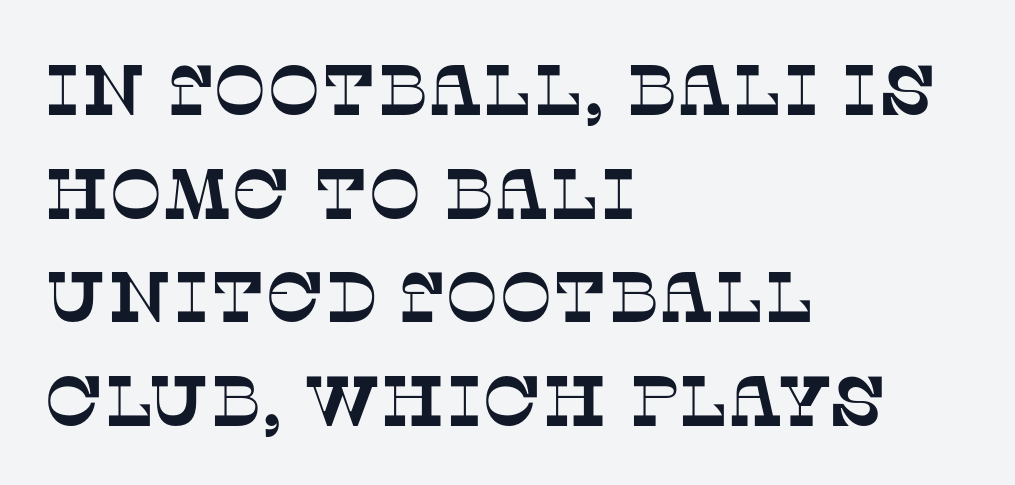
Q: Is the typeface a serif or a sans-serif typeface? A: Serif.
Q: Is the text underlined? A: No.
Q: How is the paragraph aligned? A: Left-aligned.
Q: Is the spacing between letters normal or unusually wide? A: Normal.
Q: Is the spacing between lines tight, normal or loose? A: Normal.
Q: Width (condensed, normal, or wide)? A: Normal.
Q: Stroke contrast? A: Low.
Q: x-height? A: Large.
Q: Monospaced? A: No.
